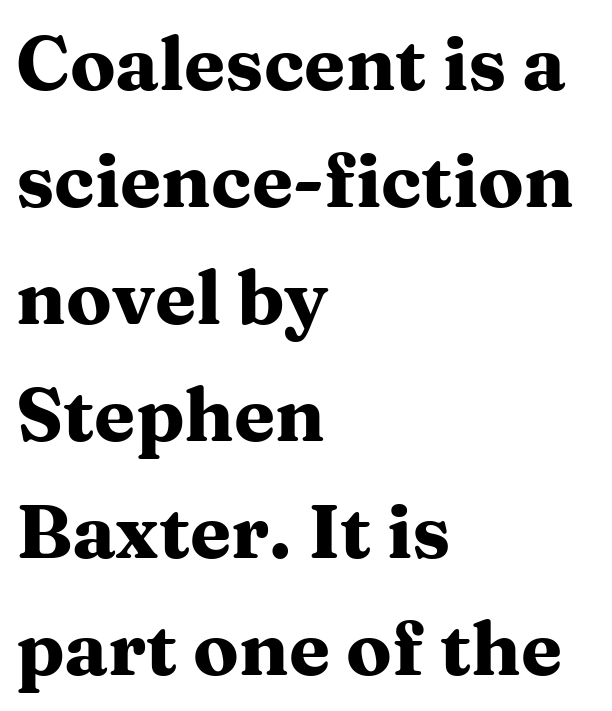
Q: Is the text bold? A: Yes.
Q: Is the text italic (slanted)? A: No, it is upright.
Q: Is the typeface a serif or a sans-serif typeface? A: Serif.
Q: Is the text underlined? A: No.
Q: How is the paragraph aligned? A: Left-aligned.
Q: Is the spacing between letters normal or unusually wide? A: Normal.
Q: Is the spacing between lines tight, normal or loose? A: Normal.
Q: Width (condensed, normal, or wide)? A: Wide.
Q: Stroke contrast? A: Medium.
Q: x-height? A: Medium.
Q: Monospaced? A: No.
